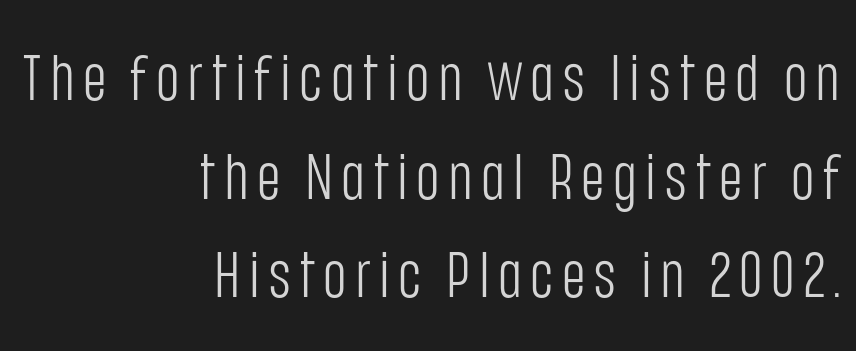
The characters are drawn with everyday or finer stroke widths. Leading matches the norm, producing a regular column. Nothing sits at the stroke ends, so this counts as sans-serif. Looks like regular typesetting: each glyph gets only the width it needs. Alignment: flush right.
